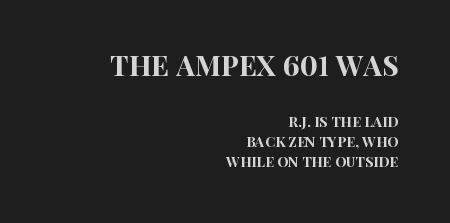
Q: Is the text italic (slanted)? A: No, it is upright.
Q: Is the typeface a serif or a sans-serif typeface? A: Sans-serif.
Q: Is the text underlined? A: No.
Q: How is the paragraph aligned? A: Right-aligned.
Q: Is the spacing between letters normal or unusually wide? A: Normal.
Q: Is the spacing between lines tight, normal or loose? A: Normal.
Q: Which block of text is set in a larger size, the first (top) or the second (bottom)? A: The first (top) one.
Q: Width (condensed, normal, or wide)? A: Condensed.
Q: Stroke contrast? A: High.
Q: x-height? A: Large.
Q: Monospaced? A: No.
